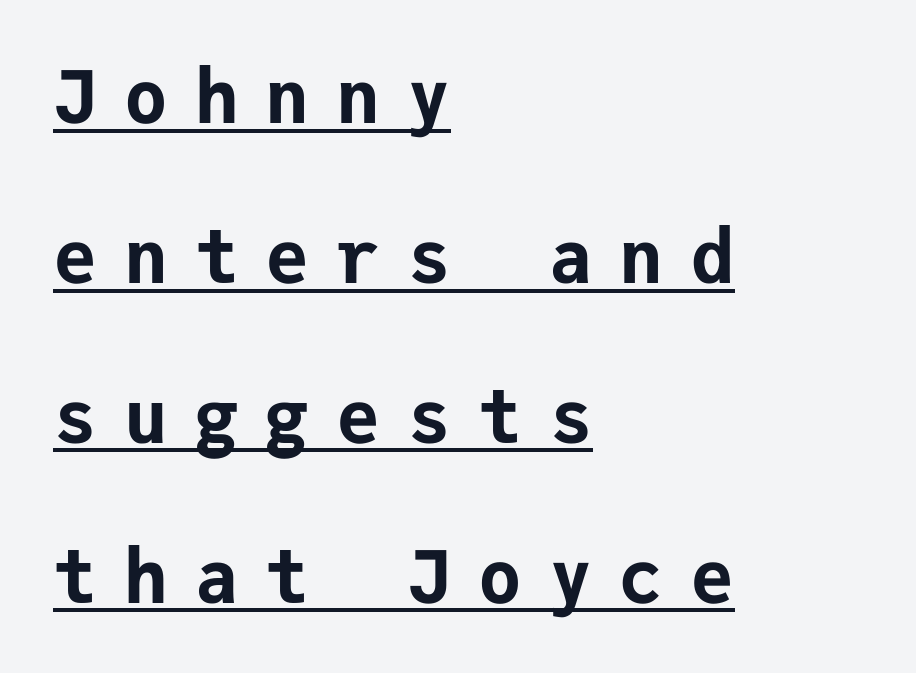
The image shows 73 px bold sans-serif type, upright, monospaced; set left-aligned, loose line spacing (2.19x), unusually wide letter spacing (+0.37 em), underlined; low stroke contrast and a medium x-height.
